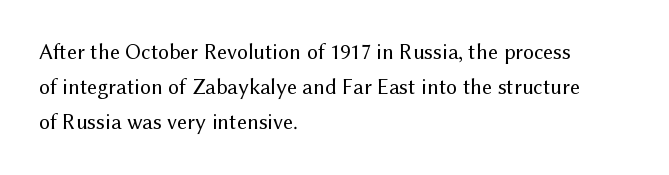
{"italic": "no", "bold": "no", "underline": "no", "align": "left", "line_spacing": "normal", "line_spacing_ratio": 1.6, "letter_spacing": "normal", "letter_spacing_em": 0.0, "glyph_px": 22}
